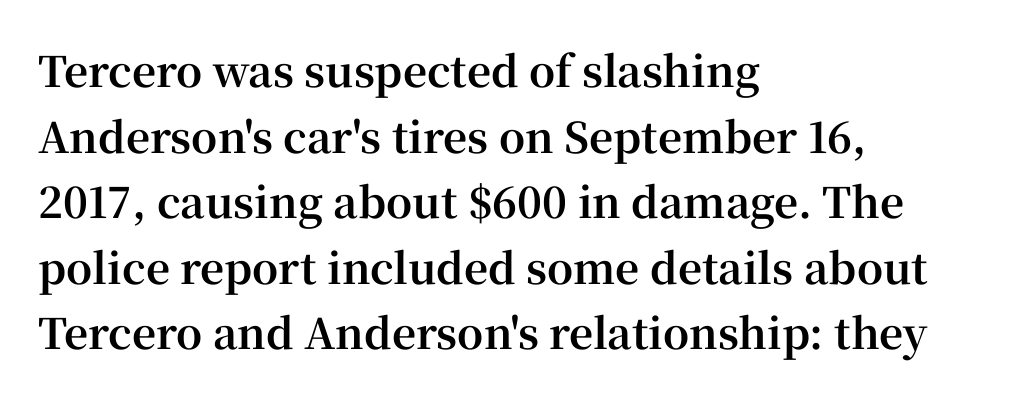
The image shows 42 px bold serif type, upright; set left-aligned, normal line spacing (1.56x), normal letter spacing, not underlined; high stroke contrast and a medium x-height.
